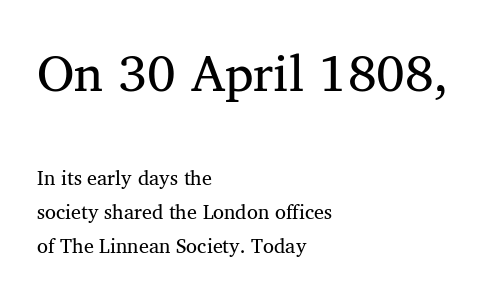
Letter spacing: default. Compared with typical paragraphs, the rows here are spaced about the same. This is not heavy type; no bold has been used. This sample has the flowing, uneven cadence of proportional lettering. The upper block of text is set noticeably larger than the block beneath it.
